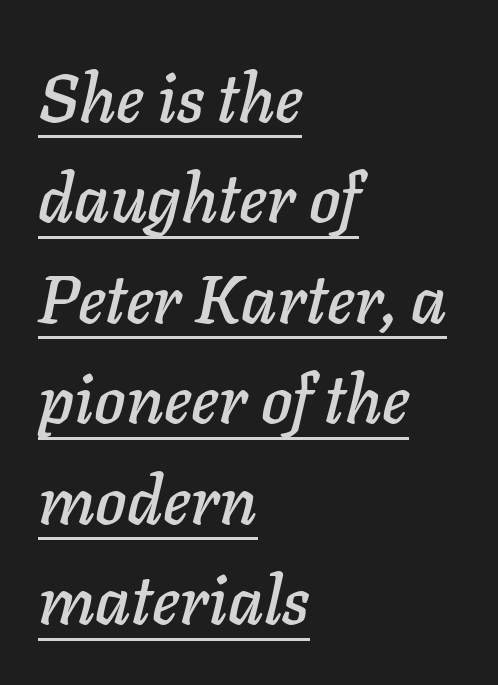
The leading is moderate, giving the passage an even texture. There's an unmistakable incline to the writing here. Standard letterfit; no display-style spreading of the glyphs. Alignment: flush left. This sample has the flowing, uneven cadence of proportional lettering. The rendering uses the underline text-decoration.
